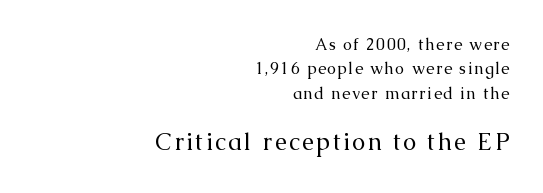
The image shows 24 px text type, upright; set right-aligned, normal line spacing (1.52x), not underlined; the second (bottom) block is 1.5x larger.
